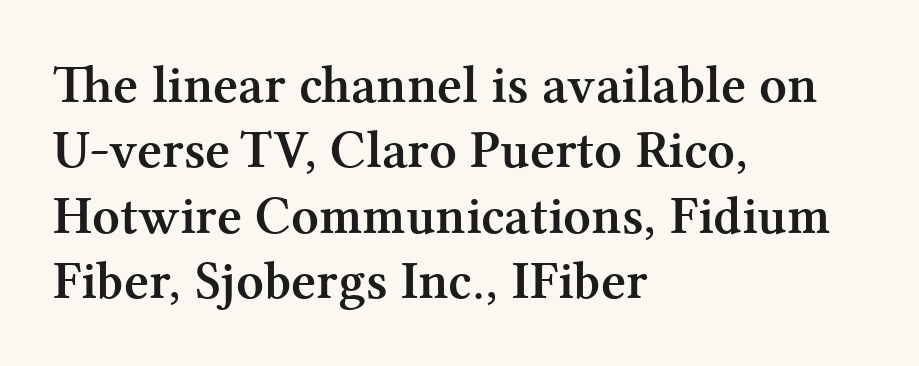
Q: Is the text bold? A: Yes.
Q: Is the text italic (slanted)? A: No, it is upright.
Q: Is the typeface a serif or a sans-serif typeface? A: Serif.
Q: Is the text underlined? A: No.
Q: How is the paragraph aligned? A: Left-aligned.
Q: Is the spacing between letters normal or unusually wide? A: Normal.
Q: Width (condensed, normal, or wide)? A: Normal.
Q: Stroke contrast? A: Medium.
Q: x-height? A: Medium.
Q: Monospaced? A: No.
